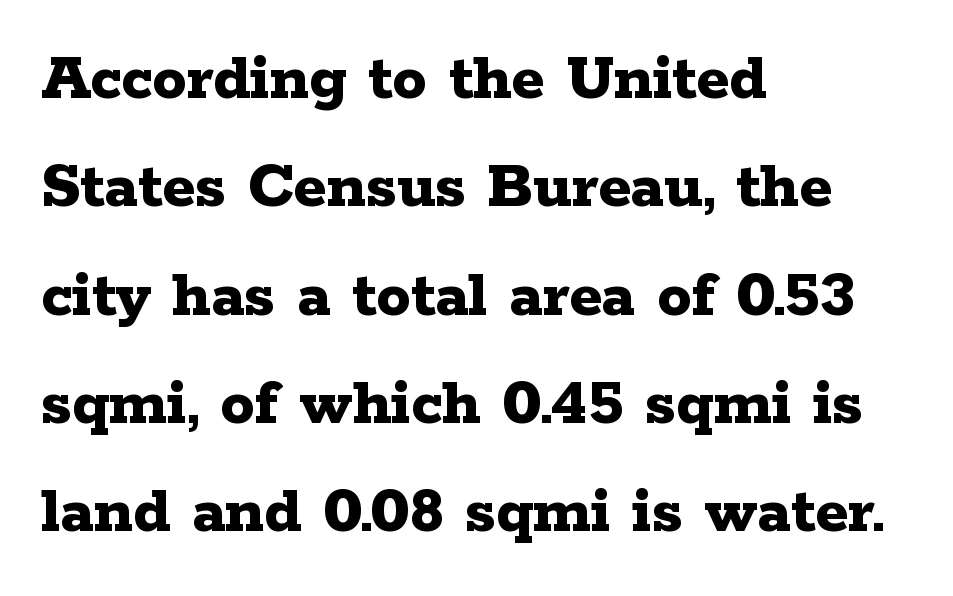
Q: Is the text bold? A: Yes.
Q: Is the text italic (slanted)? A: No, it is upright.
Q: Is the typeface a serif or a sans-serif typeface? A: Serif.
Q: Is the text underlined? A: No.
Q: How is the paragraph aligned? A: Left-aligned.
Q: Is the spacing between letters normal or unusually wide? A: Normal.
Q: Is the spacing between lines tight, normal or loose? A: Normal.
Q: Width (condensed, normal, or wide)? A: Wide.
Q: Stroke contrast? A: Low.
Q: x-height? A: Medium.
Q: Monospaced? A: No.
